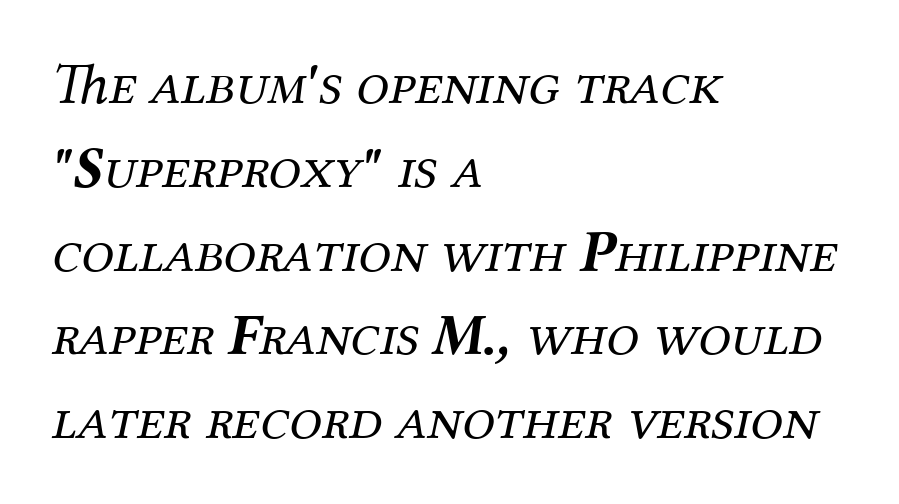
Honestly, the row spacing looks completely unremarkable. Looking at the ascenders, they clearly lean. Weight class: somewhere from thin through regular. Anything drawn beneath the words? Only blank space. A student would call this left alignment; a typographer would say flush left, rag right.
